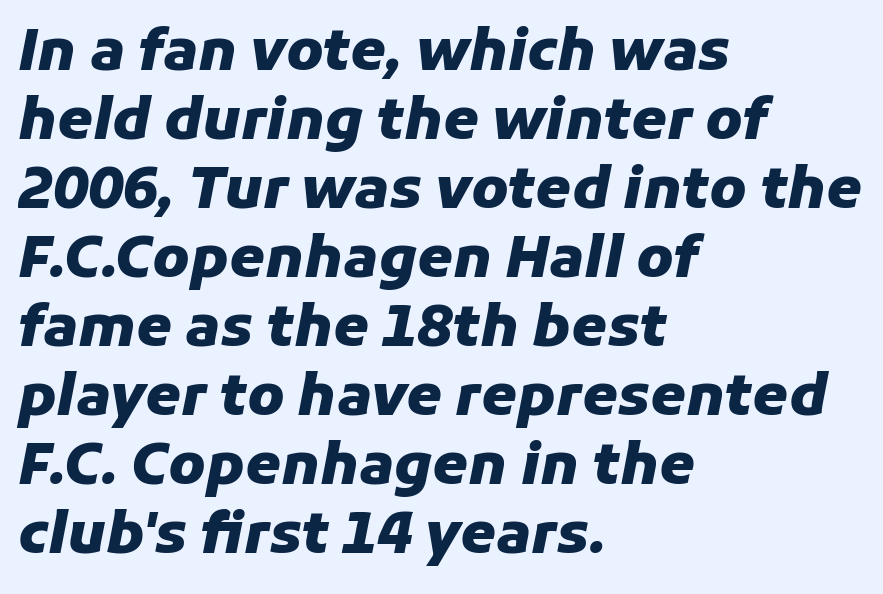
The string is rendered with underlining switched off. The lines are quadded left. Chunky letters — that's bold for sure. The font's italic variant was chosen for this text. The face used here is proportionally spaced, like ordinary book or web type.
